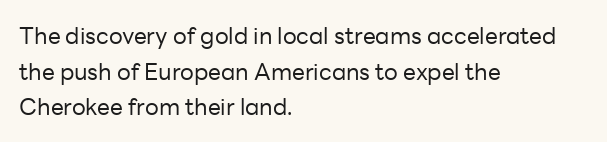
{"italic": "no", "bold": "no", "underline": "no", "align": "left", "line_spacing": "normal", "line_spacing_ratio": 1.55, "letter_spacing": "normal", "letter_spacing_em": 0.0, "glyph_px": 23}
